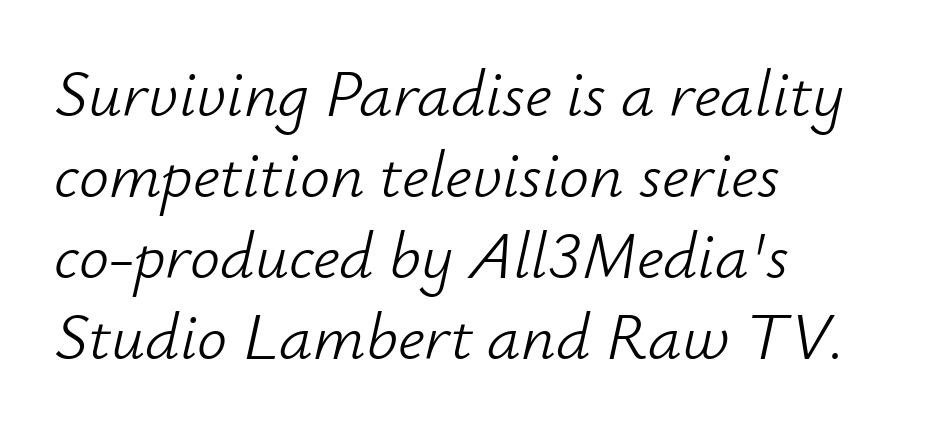
The image shows 67 px light type, italic (leaning right); set left-aligned, line spacing 1.21x, normal letter spacing, not underlined; low stroke contrast and a small x-height.
